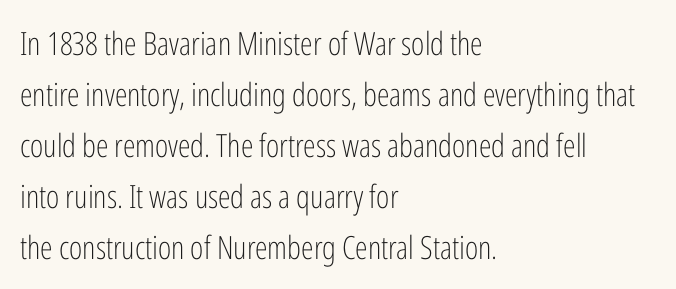
To sum up the face: it is a sans, with no serifs. These lines are set flush left with a ragged right edge. Between one letter and the next there's only the usual sliver of space. The typesetting does not lean heavy: it is not bold. Note the varied advance widths — an 'i' is clearly narrower than an 'm'. Ascenders rise straight up at ninety degrees.
